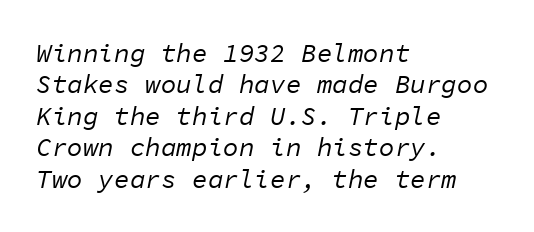
Nothing unusual about the tracking: characters are spaced as the font intends. The passage shown is not underscored anywhere. The strokes carry an ordinary text weight at most. Italic? Definitely — the glyphs are oblique.
